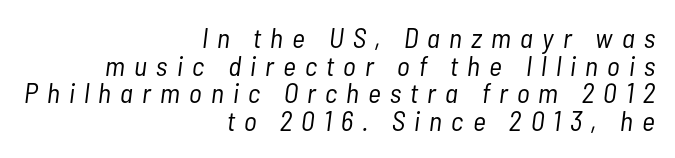
All the whitespace from short lines collects on the left. Unbolded letterforms with no extra heft. Caption: expanded tracking, letters set apart. Students, observe: this is what under-led, compact text looks like.
